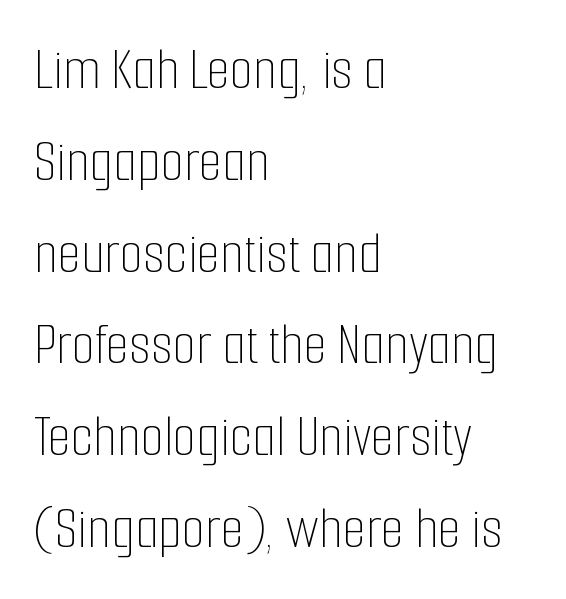
Q: Is the text bold? A: No.
Q: Is the text italic (slanted)? A: No, it is upright.
Q: Is the text underlined? A: No.
Q: How is the paragraph aligned? A: Left-aligned.
Q: Is the spacing between letters normal or unusually wide? A: Normal.
Q: Is the spacing between lines tight, normal or loose? A: Normal.
Q: Width (condensed, normal, or wide)? A: Condensed.
Q: Stroke contrast? A: Low.
Q: x-height? A: Medium.
Q: Monospaced? A: No.
